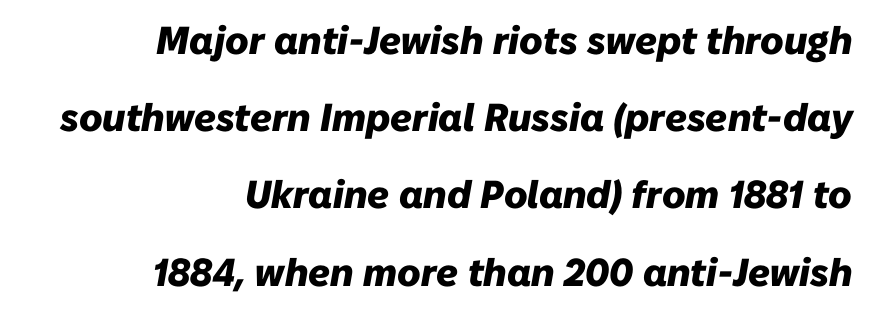
Q: Is the text bold? A: Yes.
Q: Is the text italic (slanted)? A: Yes, it leans right by about 10 degrees.
Q: Is the text underlined? A: No.
Q: How is the paragraph aligned? A: Right-aligned.
Q: Is the spacing between letters normal or unusually wide? A: Normal.
Q: Is the spacing between lines tight, normal or loose? A: Loose.
Q: Width (condensed, normal, or wide)? A: Normal.
Q: Stroke contrast? A: Low.
Q: x-height? A: Medium.
Q: Monospaced? A: No.
